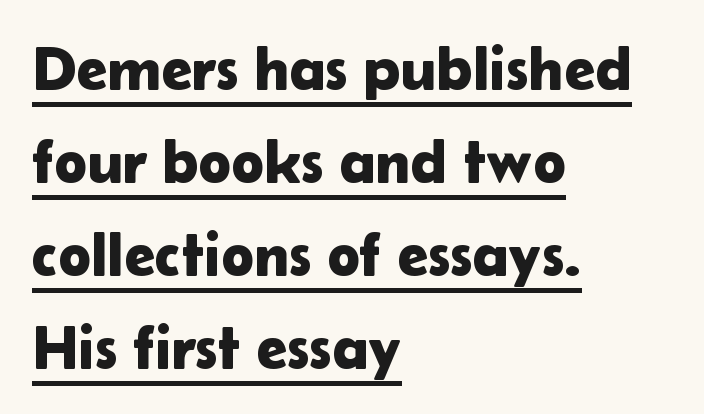
{"serif": "no", "italic": "no", "width": "normal", "stroke_contrast": "low", "x_height": "medium", "monospaced": "no", "underline": "yes", "align": "left", "line_spacing": "normal", "line_spacing_ratio": 1.5, "letter_spacing": "normal", "letter_spacing_em": 0.0, "glyph_px": 62}
